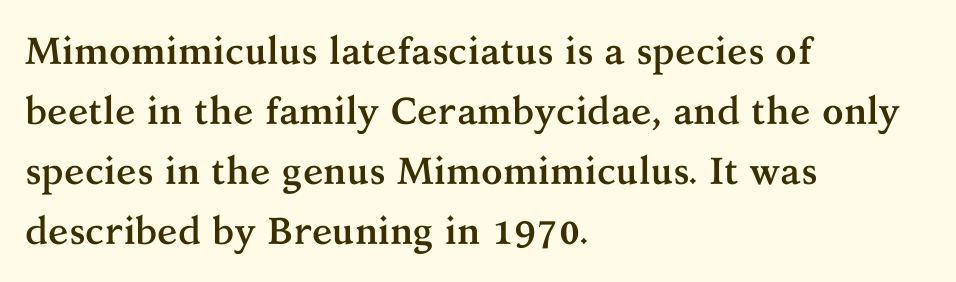
{"serif": "yes", "italic": "no", "bold": "yes", "weight": "semibold", "width": "normal", "stroke_contrast": "medium", "x_height": "medium", "monospaced": "no", "underline": "no", "align": "left", "line_spacing": "normal", "line_spacing_ratio": 1.58, "letter_spacing": "normal", "letter_spacing_em": 0.0, "glyph_px": 38}
